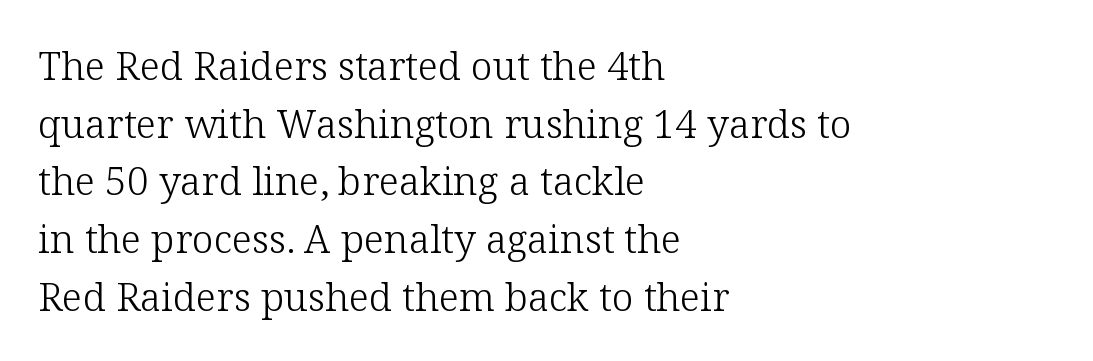
Any mark beneath the type? The region is blank. The line texture is even and compact thanks to regular tracking. Think of a printed novel: that variable character pitch is what you see here. The letters stand straight up with perfectly vertical stems. Short and long lines alike share a common starting point at left. Stem width sits at or under what a default text font uses.
